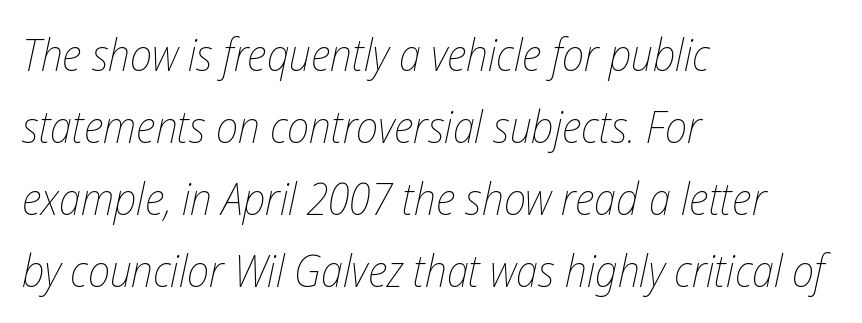
Q: Is the text bold? A: No.
Q: Is the text italic (slanted)? A: Yes, it leans right by about 12 degrees.
Q: Is the text underlined? A: No.
Q: How is the paragraph aligned? A: Left-aligned.
Q: Is the spacing between letters normal or unusually wide? A: Normal.
Q: Is the spacing between lines tight, normal or loose? A: Normal.
Q: Width (condensed, normal, or wide)? A: Condensed.
Q: Stroke contrast? A: Low.
Q: x-height? A: Medium.
Q: Monospaced? A: No.
